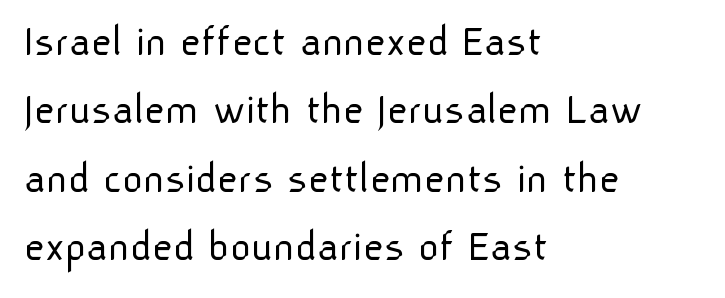
{"serif": "no", "italic": "no", "bold": "no", "weight": "light", "width": "normal", "stroke_contrast": "low", "x_height": "medium", "monospaced": "no", "underline": "no", "align": "left", "line_spacing": "normal", "line_spacing_ratio": 1.52, "letter_spacing": "normal", "letter_spacing_em": 0.0, "glyph_px": 45}
